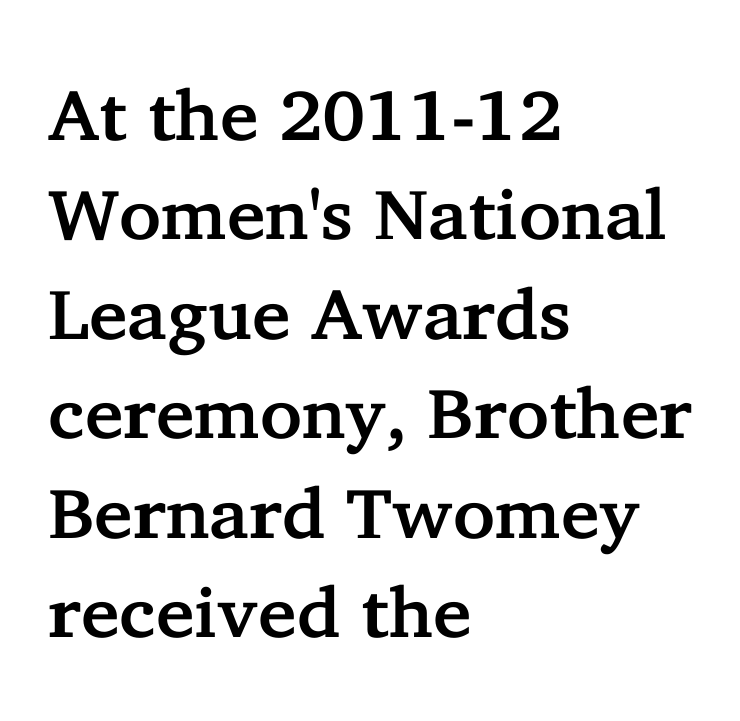
Here the designer chose a conventional face with non-uniform glyph widths. Vertical spacing — default. Does the lettering tilt? It doesn't — this is upright. Default kerning and tracking; the words read as compact shapes. Underline: absent. Look at the bottom of the vertical strokes: they flare into serifs here.
